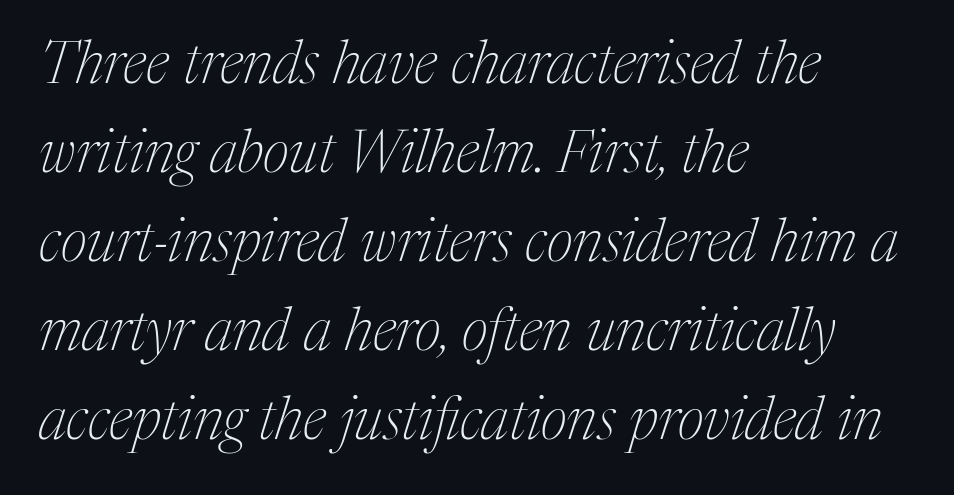
{"serif": "yes", "italic": "yes", "lean": "right", "slant_degrees": 17, "bold": "no", "weight": "thin", "width": "normal", "stroke_contrast": "medium", "x_height": "medium", "monospaced": "no", "underline": "no", "align": "left", "line_spacing": "normal", "line_spacing_ratio": 1.51, "letter_spacing": "normal", "letter_spacing_em": 0.0, "glyph_px": 59}
